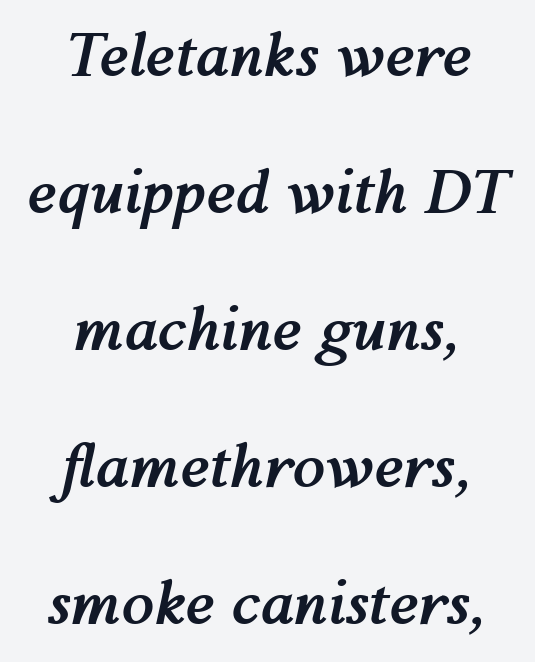
The image shows 59 px semibold type, italic (leaning right); set centered, loose line spacing (2.32x), normal letter spacing, not underlined; medium stroke contrast and a medium x-height.
